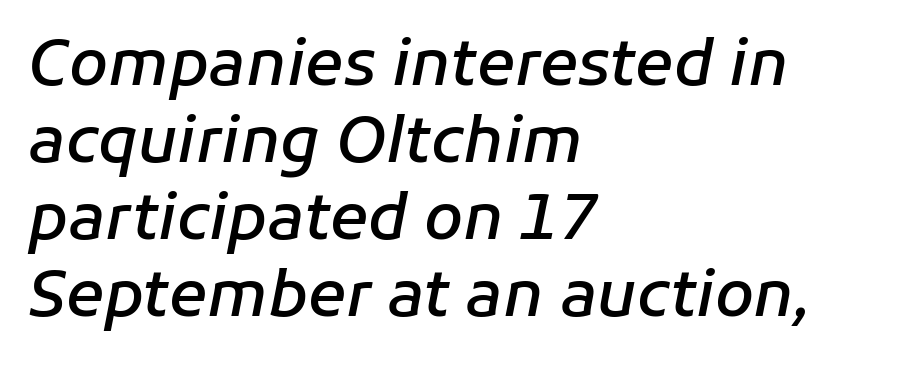
Observe the lean: these are italic letterforms. Horizontally, the lines are justified to the leading edge only. Here the designer chose a conventional face with non-uniform glyph widths. This is moderately heavy type, rendered in semibold. How are the letters spaced? Ordinarily, with no added tracking. Descender tails drop into unmarked territory.
